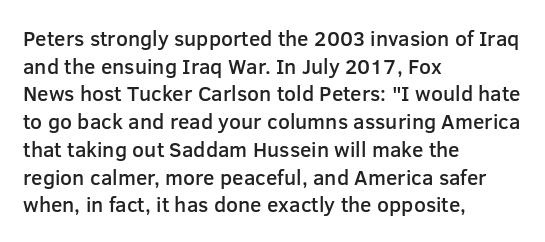
{"italic": "no", "bold": "semi", "underline": "no", "align": "left", "line_spacing": "normal", "line_spacing_ratio": 1.32, "letter_spacing": "normal", "letter_spacing_em": 0.0, "glyph_px": 21}
